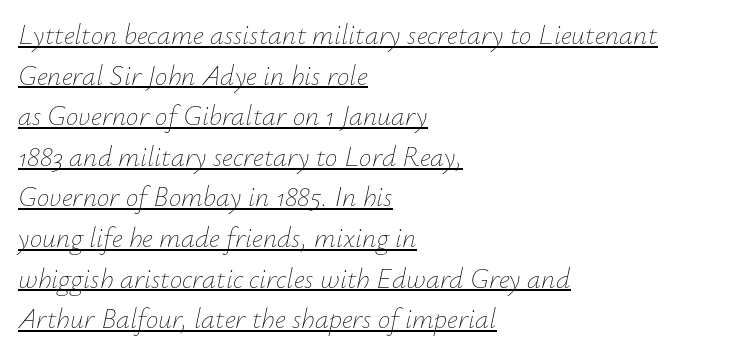
Q: Is the text bold? A: No.
Q: Is the text italic (slanted)? A: Yes, it leans right by about 12 degrees.
Q: Is the text underlined? A: Yes.
Q: How is the paragraph aligned? A: Left-aligned.
Q: Is the spacing between letters normal or unusually wide? A: Normal.
Q: Is the spacing between lines tight, normal or loose? A: Normal.
Q: Width (condensed, normal, or wide)? A: Normal.
Q: Stroke contrast? A: Low.
Q: x-height? A: Small.
Q: Monospaced? A: No.
